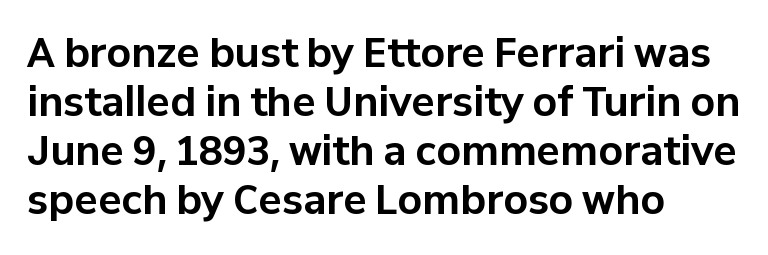
The image shows 39 px bold sans-serif type, upright; set left-aligned, normal line spacing (1.26x), normal letter spacing, not underlined; low stroke contrast and a medium x-height.
